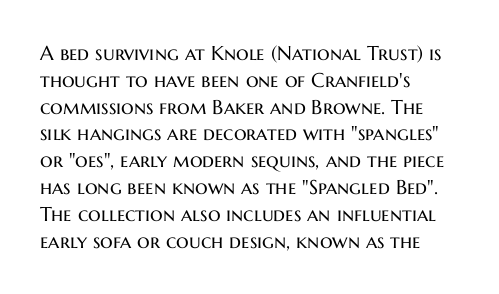
The image shows 20 px text type, upright; set left-aligned, normal line spacing (1.34x), normal letter spacing, not underlined.
